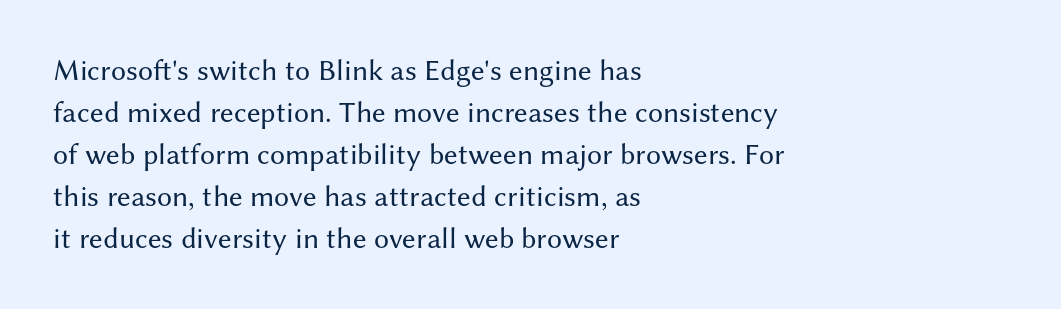
No letter is thick-stroked: the sample isn't bold. Any mark beneath the type? The region is blank. Typeset ragged right — the left edge is the straight one. Letterform terminals end flat and unadorned throughout the passage.
